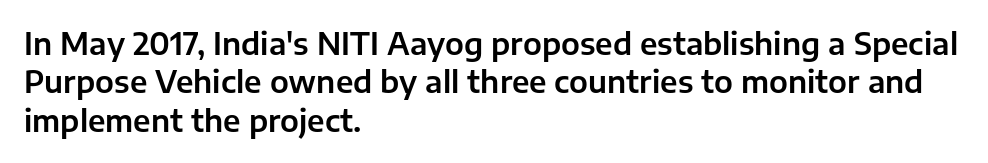
Proportional: the letters do not fall into vertical columns. Every character sits straight up, as roman type does. Quick note: interline space is typical. A typesetter would label this face a sans.
